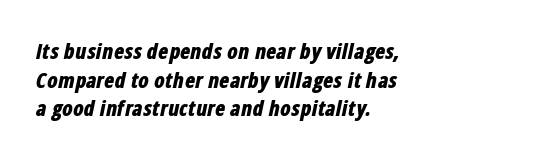
The image shows 21 px bold type, italic (leaning right); set left-aligned, normal line spacing (1.36x), normal letter spacing, not underlined.
